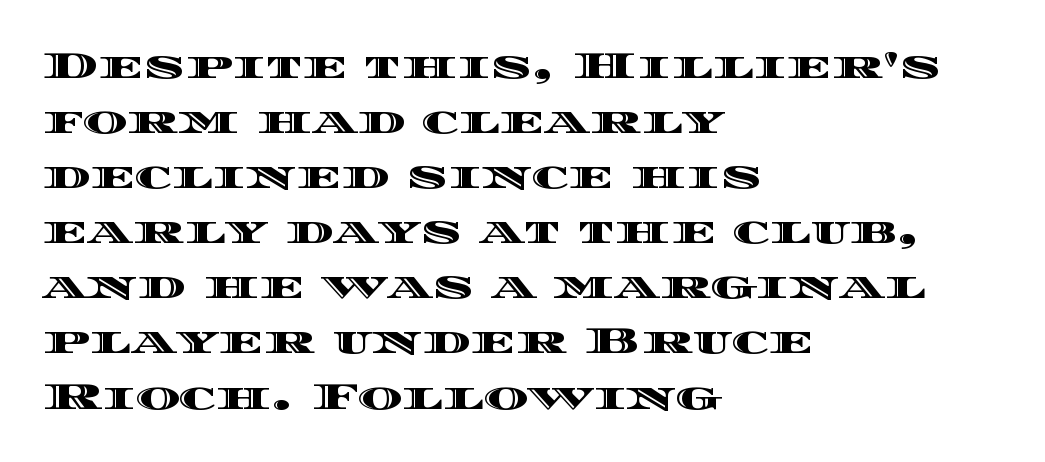
No word sits above an underline. Regarding leading, the lines here are spaced in the standard way. Each line starts at the same left margin while the right side varies. This is roman type, the default non-slanted kind. Nobody touched the tracking dial on this one.
